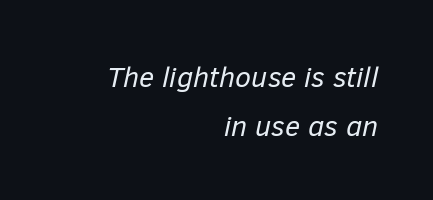
The area under the type is left untouched. All the whitespace from short lines collects on the left. Characters are canted at an angle relative to the baseline's perpendicular. Ink coverage per letter is moderate at most. Words appear dense and cohesive because spacing is normal.
